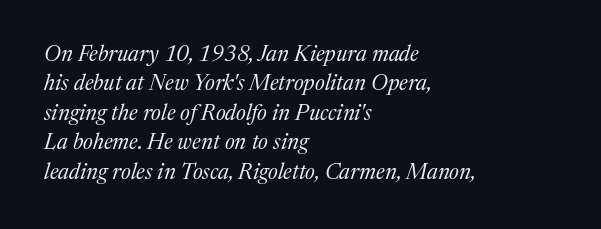
{"italic": "yes", "lean": "right", "slant_degrees": 17, "bold": "no", "underline": "no", "align": "left", "line_spacing": "normal", "line_spacing_ratio": 1.34, "letter_spacing": "normal", "letter_spacing_em": 0.0, "glyph_px": 22}
